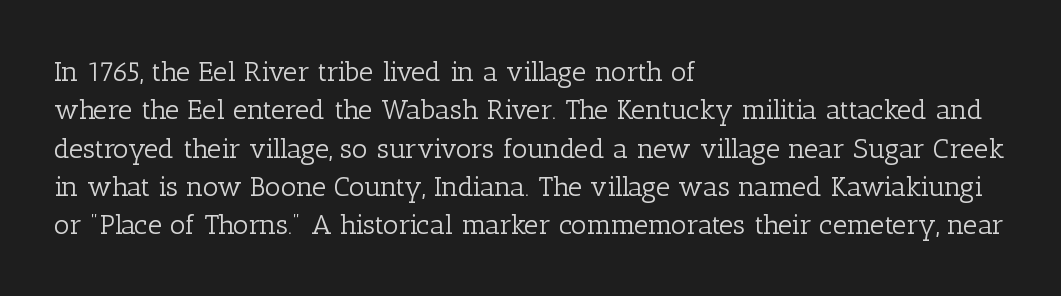
The image shows 28 px light serif type, upright; set left-aligned, normal line spacing (1.37x), normal letter spacing, not underlined; low stroke contrast and a medium x-height.
